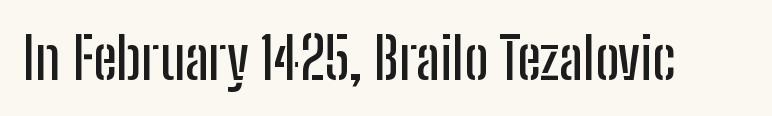
Q: Is the text italic (slanted)? A: No, it is upright.
Q: Is the typeface a serif or a sans-serif typeface? A: Sans-serif.
Q: Is the text underlined? A: No.
Q: Is the spacing between letters normal or unusually wide? A: Normal.
Q: Width (condensed, normal, or wide)? A: Condensed.
Q: Stroke contrast? A: Low.
Q: x-height? A: Medium.
Q: Monospaced? A: No.
